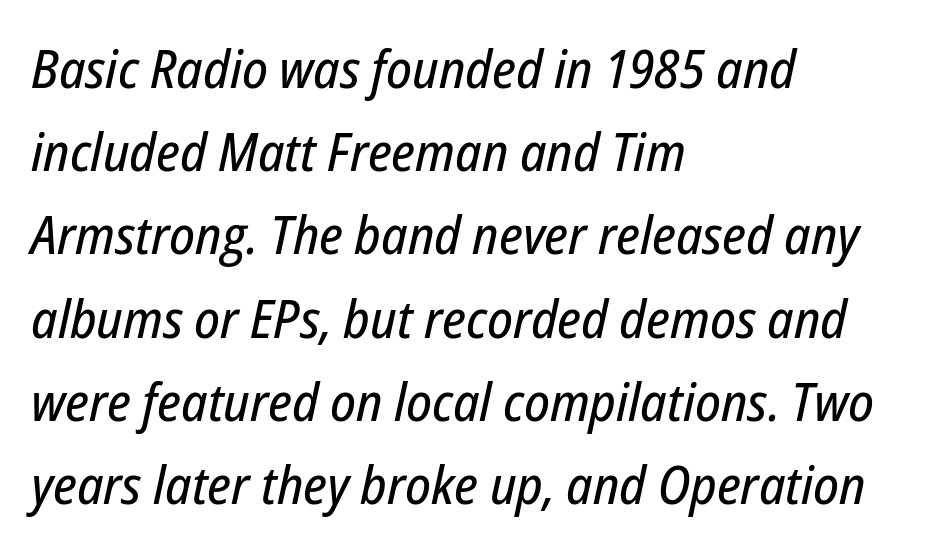
Tracking here is standard; glyphs follow each other at the usual distance. Students, observe: this is what conventionally led text looks like. Notice how the stems are inclined rather than vertical — that's the hallmark of italics. The face used here is proportionally spaced, like ordinary book or web type. Horizontal alignment here is leftward, the default for most running prose.
